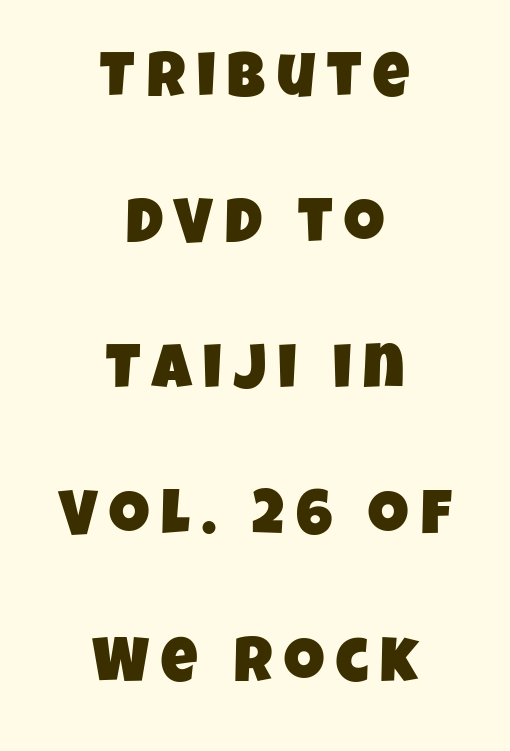
This sample trades compactness for vertical openness between lines. Descenders hang freely into open space. Both edges are ragged and mirror each other, which tells us the setting is centered. The face used here is proportionally spaced, like ordinary book or web type.
